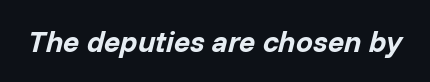
Is this a fixed-width face? No — the glyphs have proportional, varying widths. Just letters on the line, the space beneath them empty. Observe the lean: these are italic letterforms. The font is running at its bold setting. The face used here is rendered with its standard letterfit.
